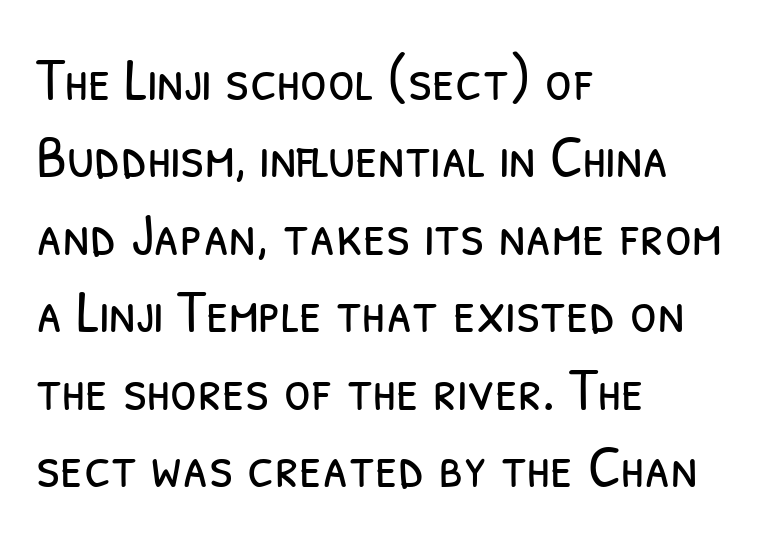
Stroke terminals: plain, sans-serif. Does the copy run flush right? No — it runs flush left. Do the characters align in a grid? No, the font is proportional. Caption: face not bold, strokes unweighted. The line-height multiplier appears to be the usual default. The passage shown has conventional tracking throughout.
